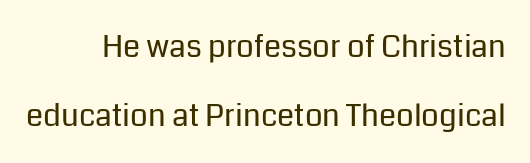
This sample has the flowing, uneven cadence of proportional lettering. The typesetting does not lean heavy: it is not bold. What kind of face is this? One without serifs — a sans. The horizontal fit of the characters is conventional and even.
